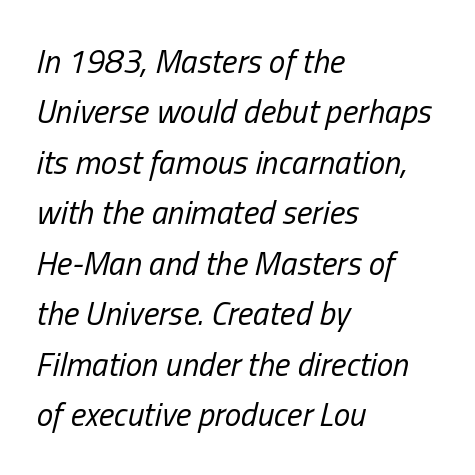
The image shows 33 px regular-weight, condensed type, italic (leaning right); set left-aligned, normal line spacing (1.53x), normal letter spacing, not underlined; low stroke contrast and a medium x-height.
